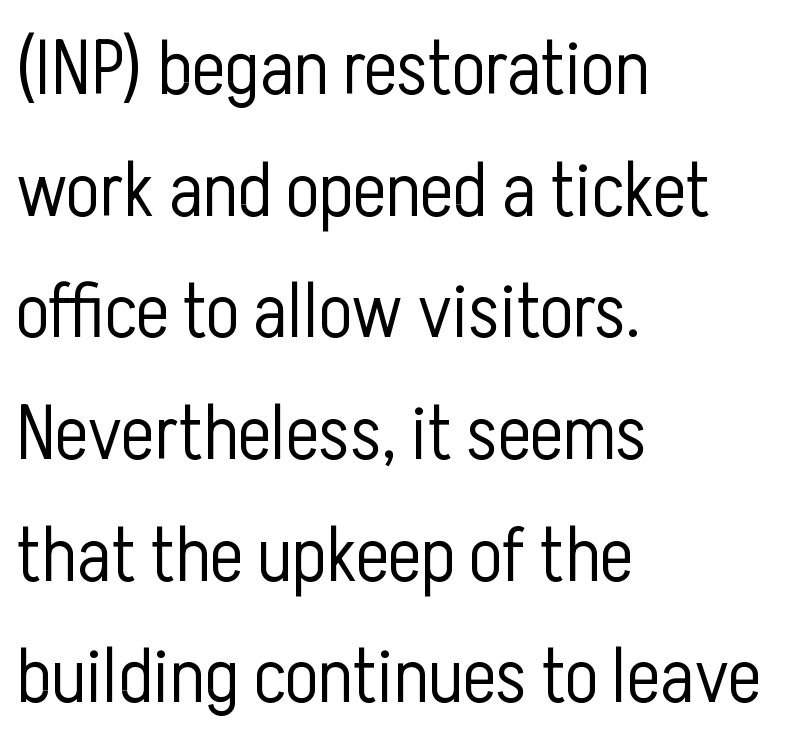
Bare-footed words on every line. Each word holds together tightly as a unit, with standard inter-letter gaps. This is roman type, the default non-slanted kind. Proportional: the letters do not fall into vertical columns. One glance says typical: line gaps are just what's usual. No feet cap the strokes, marking this as sans-serif type.
